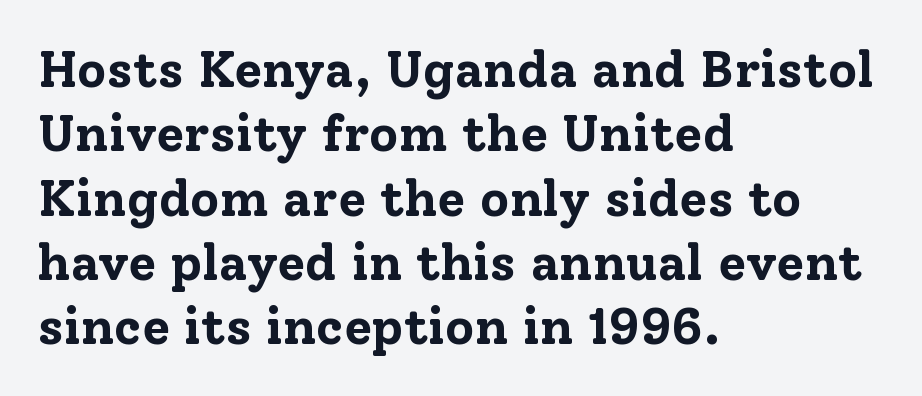
{"serif": "yes", "italic": "no", "bold": "yes", "weight": "bold", "width": "normal", "stroke_contrast": "low", "x_height": "medium", "monospaced": "no", "underline": "no", "align": "left", "line_spacing": "normal", "line_spacing_ratio": 1.26, "letter_spacing": "normal", "letter_spacing_em": 0.0, "glyph_px": 51}
